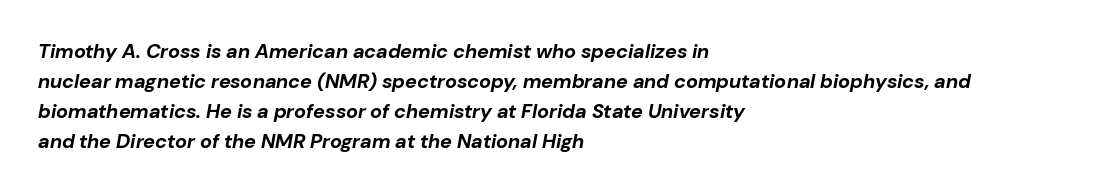
{"italic": "yes", "lean": "right", "slant_degrees": 10, "bold": "yes", "underline": "no", "align": "left", "line_spacing": "normal", "line_spacing_ratio": 1.5, "letter_spacing": "normal", "letter_spacing_em": 0.0, "glyph_px": 20}
